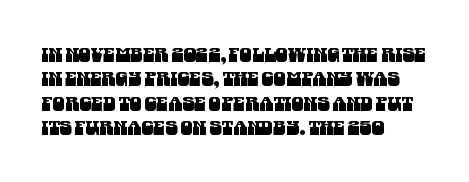
The image shows 20 px text type; set left-aligned, line spacing 1.22x, normal letter spacing, not underlined.
